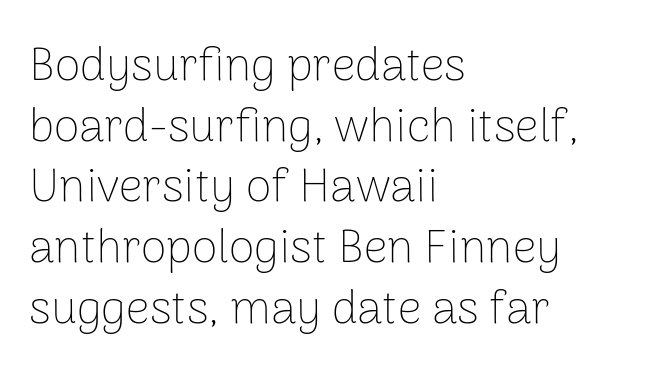
The image shows 47 px thin sans-serif type, upright; set left-aligned, normal line spacing (1.29x), normal letter spacing, not underlined; low stroke contrast and a medium x-height.
